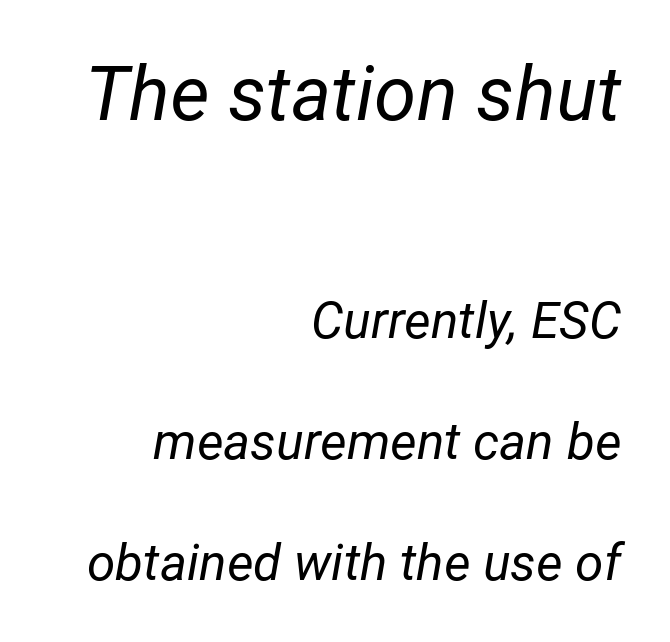
Every character sits at an angle, as italics do. The string is rendered with underlining switched off. The passage shown stacks its lines with a broad gap. The letters in the upper block stand taller than those in the block below. The tracking reads as untouched default to a designer's eye. Is this a heavy cut? Hardly; it is regular or lighter.
